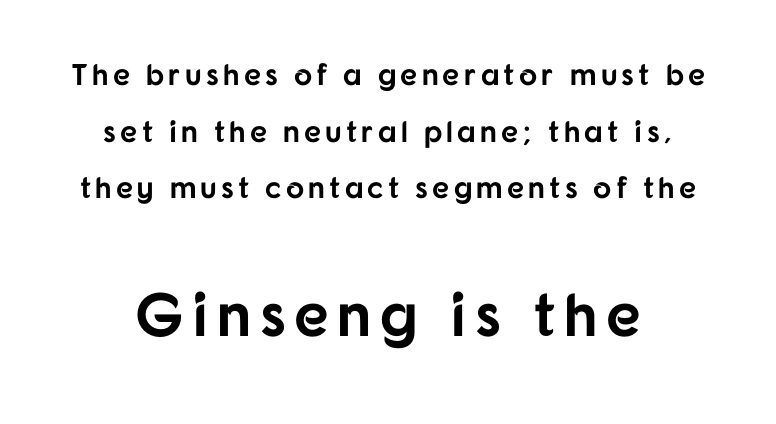
Q: Is the text bold? A: Yes.
Q: Is the text italic (slanted)? A: No, it is upright.
Q: Is the typeface a serif or a sans-serif typeface? A: Sans-serif.
Q: Is the text underlined? A: No.
Q: Which block of text is set in a larger size, the first (top) or the second (bottom)? A: The second (bottom) one.
Q: Width (condensed, normal, or wide)? A: Normal.
Q: Stroke contrast? A: Low.
Q: x-height? A: Medium.
Q: Monospaced? A: No.
